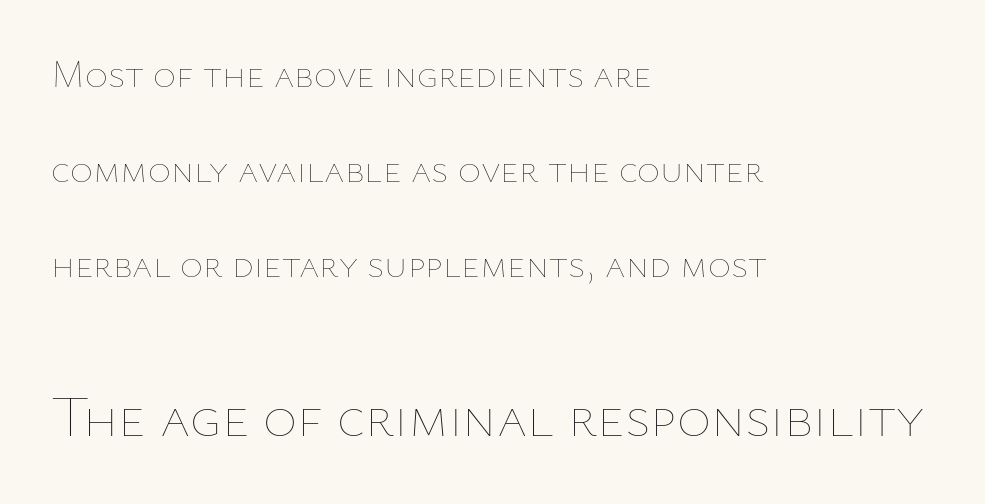
It's the straight-up-and-down kind of type. Weight class: somewhere from thin through regular. There is no visible air inserted between adjacent glyphs. Teacher's note: observe the even left margin — that is flush-left alignment. Look at the glyph heights: the lower group is clearly the bigger setting. Leading is clearly above the norm, producing a sparse column.
